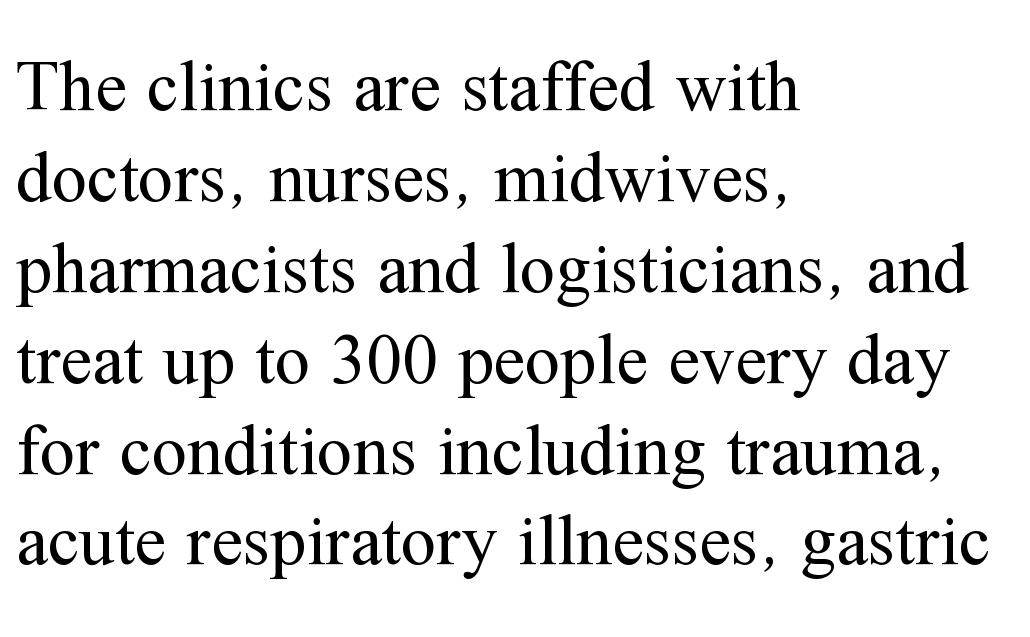
The image shows 71 px regular-weight serif type, upright; set left-aligned, normal line spacing (1.28x), normal letter spacing, not underlined; medium stroke contrast and a medium x-height.
